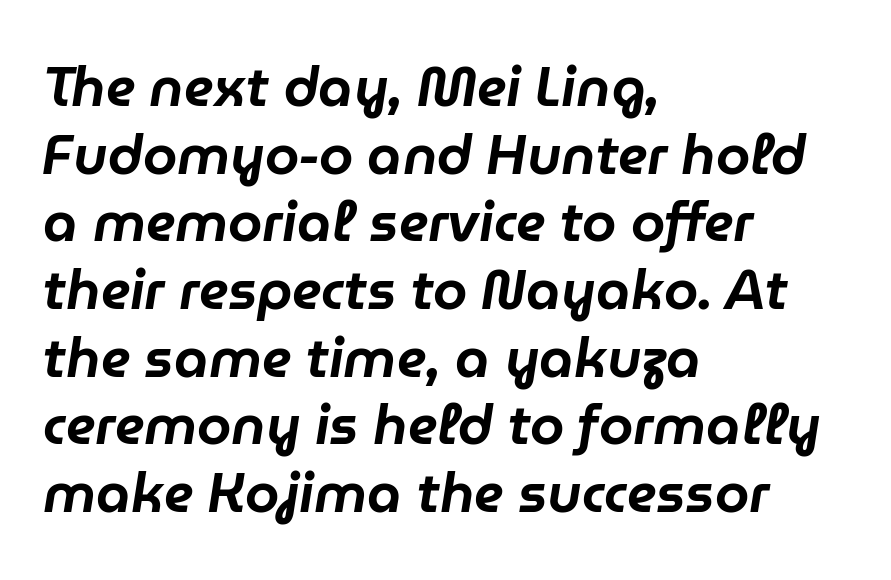
Short and long lines alike share a common starting point at left. You can tell it's italic because the verticals aren't actually vertical. Descender tails drop into unmarked territory. Varying glyph widths throughout — classic text-font behaviour.
